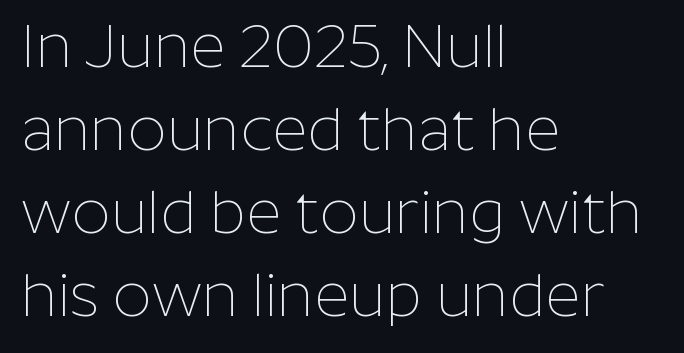
Caption: multi-line text, flush left, ragged right. The face used here is rendered with its standard letterfit. Students, observe: this is what conventionally led text looks like. A bare baseline throughout the passage. Is the type heavy? It reads as light-to-regular instead. Do the characters align in a grid? No, the font is proportional.
